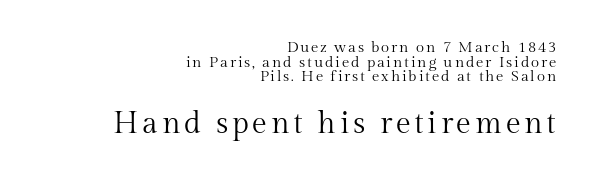
{"serif": "yes", "italic": "no", "bold": "no", "weight": "regular", "width": "normal", "stroke_contrast": "medium", "x_height": "medium", "monospaced": "no", "underline": "no", "align": "right", "line_spacing": "tight", "line_spacing_ratio": 0.97, "larger_block": "second", "size_ratio": 2.0, "glyph_px": 30}
